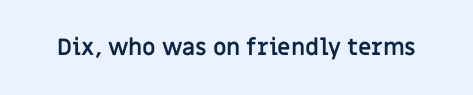
{"italic": "no", "bold": "yes", "underline": "no", "letter_spacing": "normal", "letter_spacing_em": 0.0, "glyph_px": 23}
